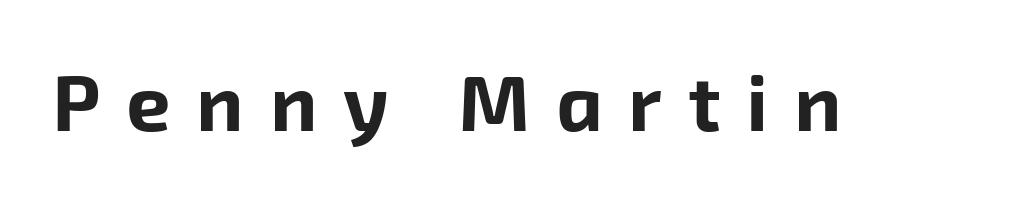
The image shows 79 px bold sans-serif type; set unusually wide letter spacing (+0.33 em), not underlined; low stroke contrast and a medium x-height.
